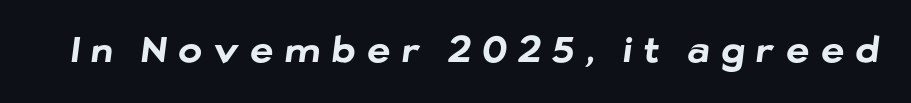
Q: Is the text bold? A: Yes.
Q: Is the typeface a serif or a sans-serif typeface? A: Sans-serif.
Q: Is the text underlined? A: No.
Q: Is the spacing between letters normal or unusually wide? A: Unusually wide.
Q: Width (condensed, normal, or wide)? A: Normal.
Q: Stroke contrast? A: Low.
Q: x-height? A: Medium.
Q: Monospaced? A: No.
